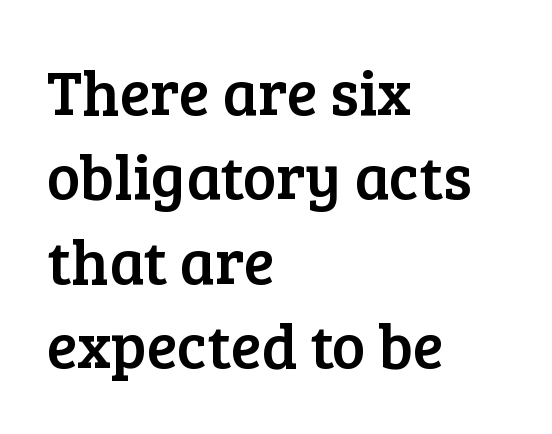
The image shows 63 px serif type, upright; set left-aligned, normal line spacing (1.34x), normal letter spacing, not underlined; low stroke contrast and a medium x-height.
